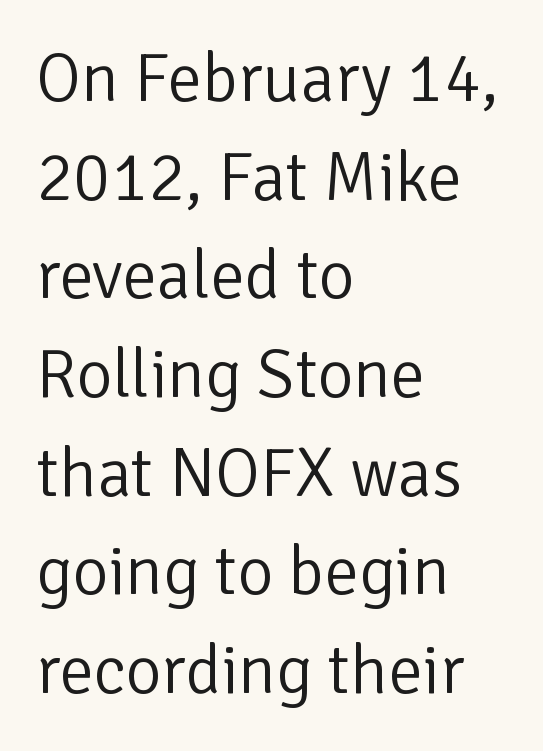
{"serif": "no", "italic": "no", "bold": "no", "weight": "light", "width": "normal", "stroke_contrast": "low", "x_height": "medium", "monospaced": "no", "underline": "no", "align": "left", "line_spacing": "normal", "line_spacing_ratio": 1.43, "letter_spacing": "normal", "letter_spacing_em": 0.0, "glyph_px": 69}
